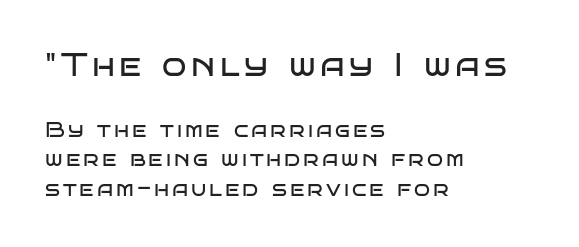
Q: Is the text bold? A: No.
Q: Is the text italic (slanted)? A: No, it is upright.
Q: Is the typeface a serif or a sans-serif typeface? A: Sans-serif.
Q: Is the text underlined? A: No.
Q: How is the paragraph aligned? A: Left-aligned.
Q: Is the spacing between lines tight, normal or loose? A: Normal.
Q: Which block of text is set in a larger size, the first (top) or the second (bottom)? A: The first (top) one.
Q: Width (condensed, normal, or wide)? A: Wide.
Q: Stroke contrast? A: Low.
Q: x-height? A: Large.
Q: Monospaced? A: No.
